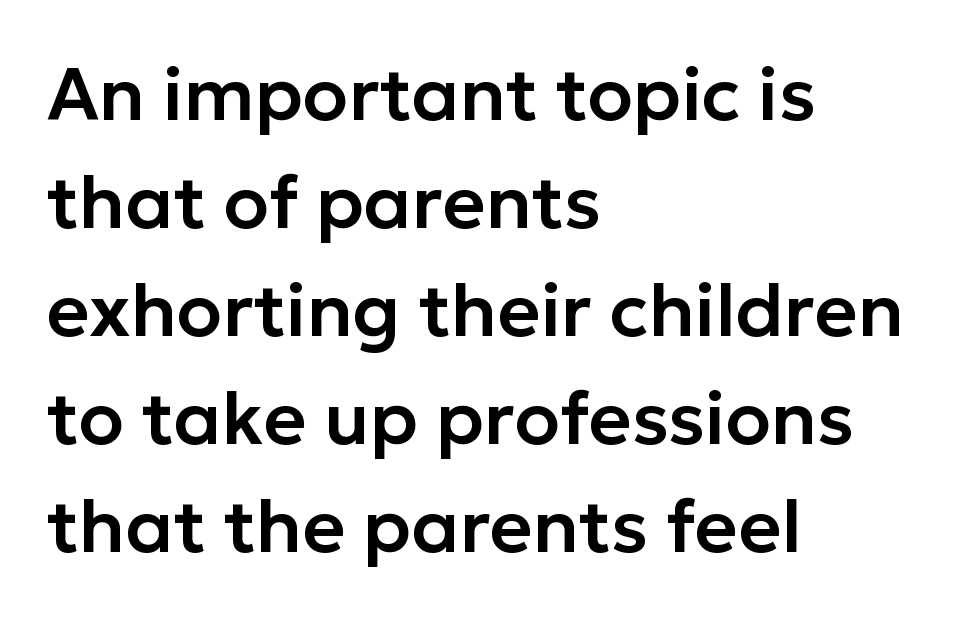
Compared with typical paragraphs, the rows here are spaced about the same. The letters stand straight up with perfectly vertical stems. The letters sit at their default tracking, neither squeezed nor spread. The gap between lines stays unmarked. The designer went with a sans here, leaving each stem footless. The ragged edge is on the right, which tells us the setting is flush left.
